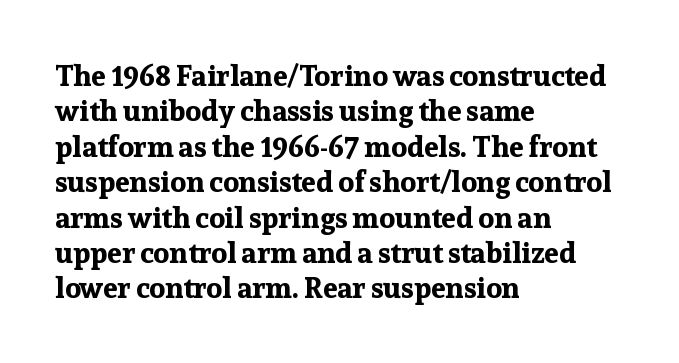
The string is rendered with underlining switched off. The rag falls on the right side of this text block. Looks like regular typesetting: each glyph gets only the width it needs. The axis of the letterforms is exactly vertical. Type style note: has serifs. These words are printed bold, with thick strokes throughout.
